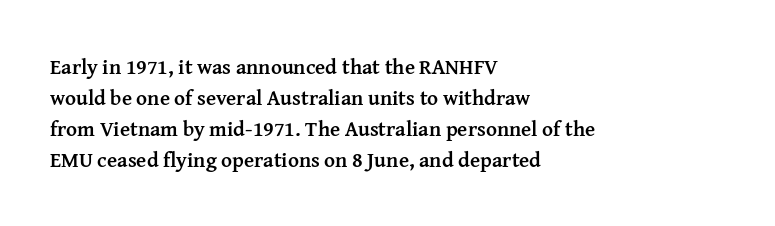
These lines keep a tight, regular rhythm from letter to letter. The typesetting leans heavy: a genuine bold. Line beginnings align vertically; line endings do not. If you drew a line through each stem, it would be perfectly vertical. Letters rest on an invisible, unmarked baseline.
